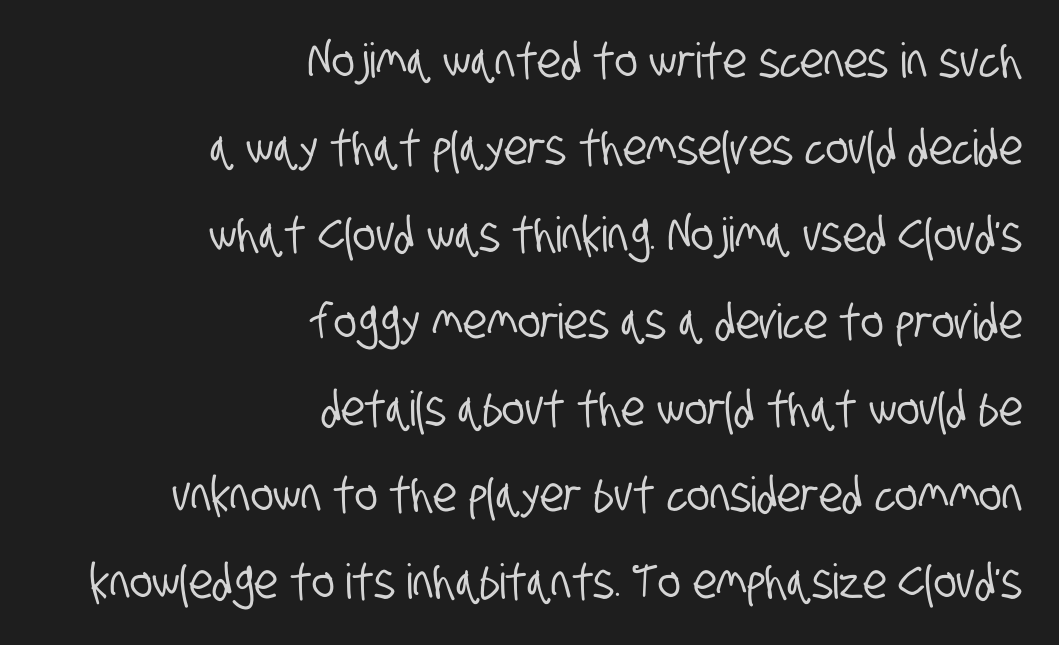
Layout note: lines flush right. Do the characters align in a grid? No, the font is proportional. The letters carry no serifs — their stems end cleanly without finishing strokes. This rendering leaves character spacing at its baseline value.
